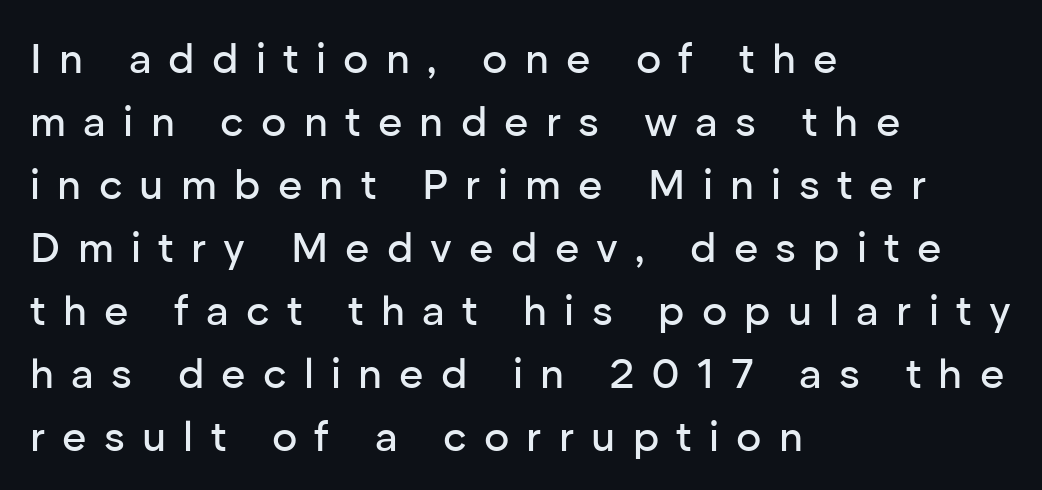
The image shows 42 px sans-serif type, upright; set left-aligned, normal line spacing (1.5x), unusually wide letter spacing (+0.41 em), not underlined; low stroke contrast and a medium x-height.
